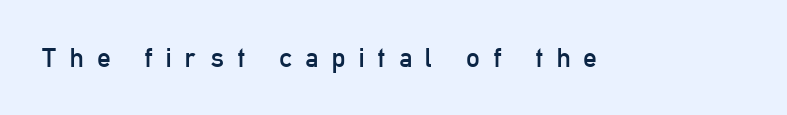
The image shows 27 px text type, upright; set unusually wide letter spacing (+0.49 em), not underlined.
